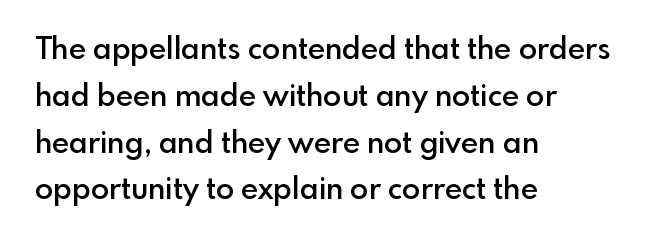
These lines are rendered in a variable-pitch font. The characters display no serif detailing; their extremities are plain. Honestly, the letter spacing is just normal — you wouldn't notice it. As a designer I'd log this as weight 600, semibold. These lines were composed using upright roman letters.
